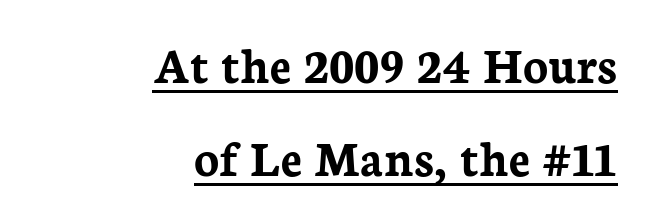
{"serif": "yes", "italic": "no", "bold": "yes", "weight": "semibold", "width": "normal", "stroke_contrast": "low", "x_height": "medium", "monospaced": "no", "underline": "yes", "align": "right", "line_spacing_ratio": 1.78, "letter_spacing": "normal", "letter_spacing_em": 0.0, "glyph_px": 52}
